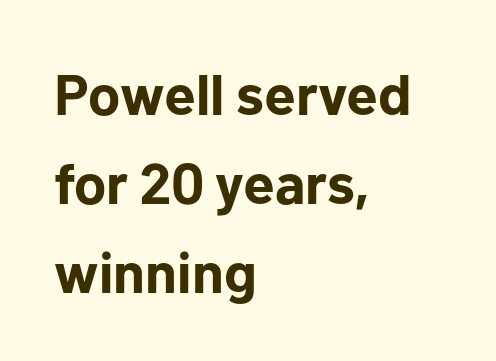
The image shows 57 px bold sans-serif type, upright; set left-aligned, normal line spacing (1.56x), normal letter spacing, not underlined; low stroke contrast and a medium x-height.
